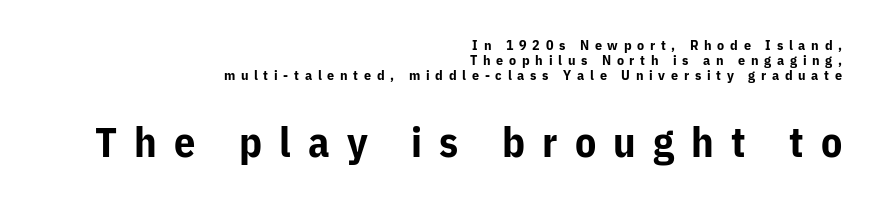
Q: Is the text bold? A: Yes.
Q: Is the text italic (slanted)? A: No, it is upright.
Q: Is the typeface a serif or a sans-serif typeface? A: Sans-serif.
Q: Is the text underlined? A: No.
Q: How is the paragraph aligned? A: Right-aligned.
Q: Is the spacing between letters normal or unusually wide? A: Unusually wide.
Q: Is the spacing between lines tight, normal or loose? A: Tight.
Q: Which block of text is set in a larger size, the first (top) or the second (bottom)? A: The second (bottom) one.
Q: Width (condensed, normal, or wide)? A: Normal.
Q: Stroke contrast? A: Low.
Q: x-height? A: Medium.
Q: Monospaced? A: No.
